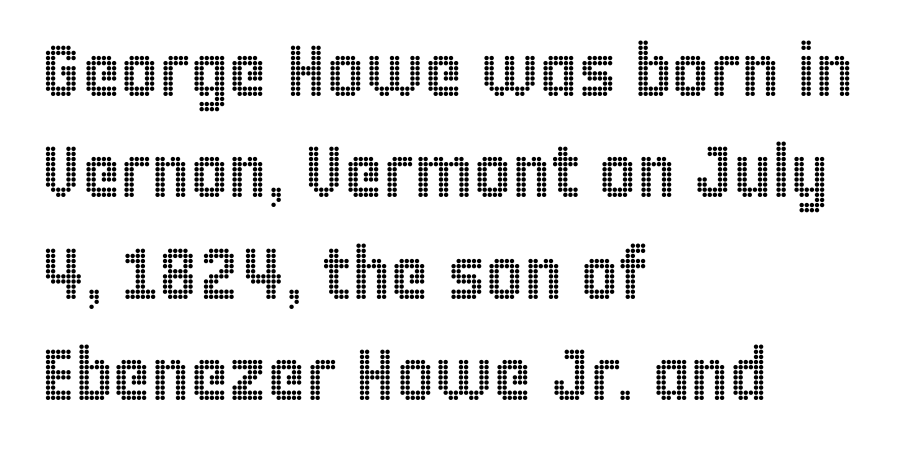
Each letter keeps its own natural width here, so spacing adapts to shape. Which margin do the lines hug? The left one — the right edge is uneven. Words appear dense and cohesive because spacing is normal. The font's upright variant was chosen for this text. Rows of type keep a routine distance in the vertical direction.
